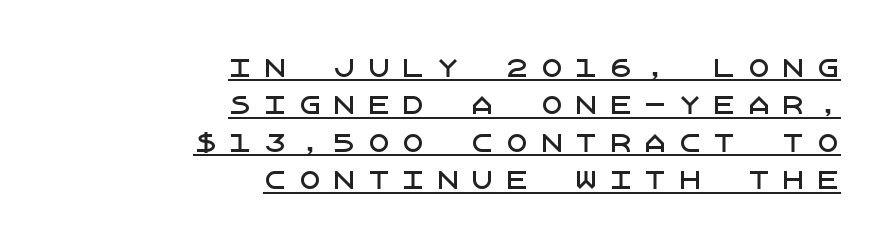
Is the letter spacing exaggerated? Yes — the characters are pushed far apart. Interline gaps are of average width in this sample. Ascenders rise straight up at ninety degrees. This rendering uses right alignment, leaving the left contour irregular.
